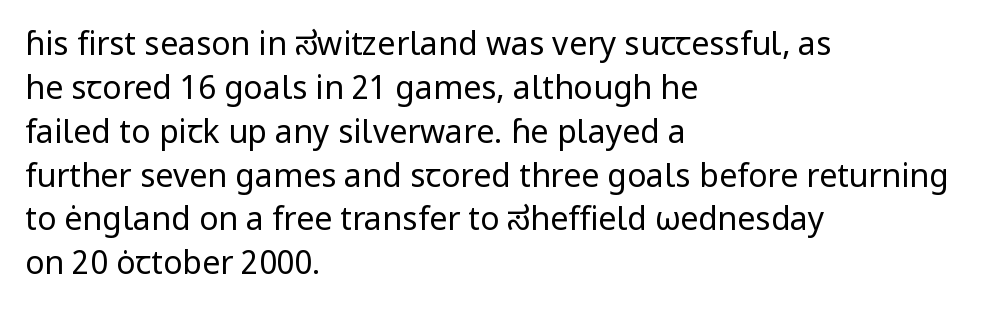
Q: Is the text bold? A: No.
Q: Is the text italic (slanted)? A: No, it is upright.
Q: Is the typeface a serif or a sans-serif typeface? A: Sans-serif.
Q: Is the text underlined? A: No.
Q: How is the paragraph aligned? A: Left-aligned.
Q: Is the spacing between letters normal or unusually wide? A: Normal.
Q: Is the spacing between lines tight, normal or loose? A: Normal.
Q: Width (condensed, normal, or wide)? A: Normal.
Q: Stroke contrast? A: Low.
Q: x-height? A: Medium.
Q: Monospaced? A: No.
